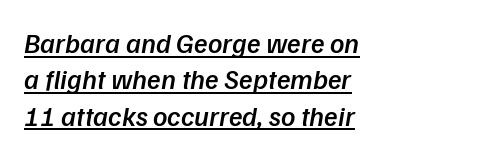
Q: Is the text bold? A: Semi-bold.
Q: Is the text italic (slanted)? A: Yes, it leans right by about 9 degrees.
Q: Is the text underlined? A: Yes.
Q: How is the paragraph aligned? A: Left-aligned.
Q: Is the spacing between letters normal or unusually wide? A: Normal.
Q: Is the spacing between lines tight, normal or loose? A: Normal.
Q: Width (condensed, normal, or wide)? A: Normal.
Q: Stroke contrast? A: Low.
Q: x-height? A: Medium.
Q: Monospaced? A: No.
